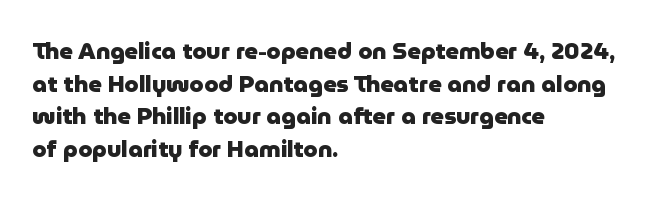
The image shows 23 px bold type, upright; set left-aligned, normal line spacing (1.42x), normal letter spacing, not underlined.
